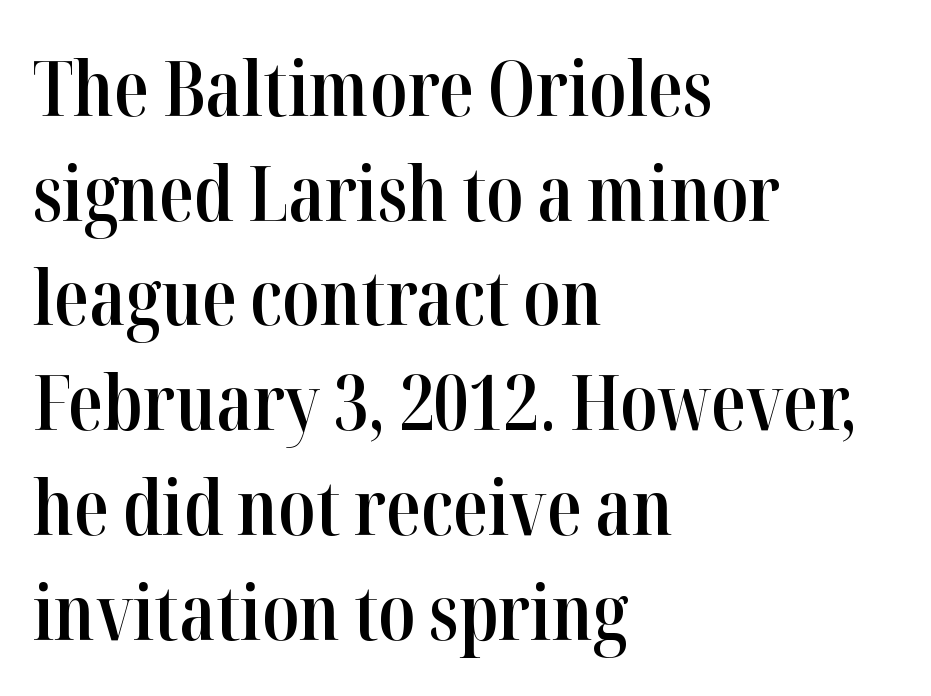
Q: Is the text bold? A: Semi-bold.
Q: Is the text italic (slanted)? A: No, it is upright.
Q: Is the typeface a serif or a sans-serif typeface? A: Serif.
Q: Is the text underlined? A: No.
Q: How is the paragraph aligned? A: Left-aligned.
Q: Is the spacing between letters normal or unusually wide? A: Normal.
Q: Is the spacing between lines tight, normal or loose? A: Normal.
Q: Width (condensed, normal, or wide)? A: Condensed.
Q: Stroke contrast? A: High.
Q: x-height? A: Medium.
Q: Monospaced? A: No.
